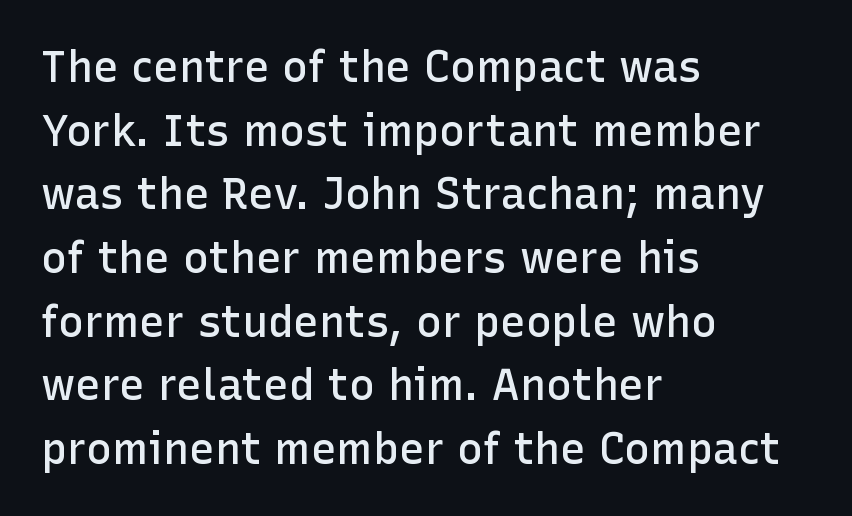
{"serif": "no", "italic": "no", "bold": "semi", "weight": "semibold", "width": "normal", "stroke_contrast": "low", "x_height": "medium", "monospaced": "no", "underline": "no", "align": "left", "line_spacing": "normal", "line_spacing_ratio": 1.48, "letter_spacing": "normal", "letter_spacing_em": 0.0, "glyph_px": 43}
